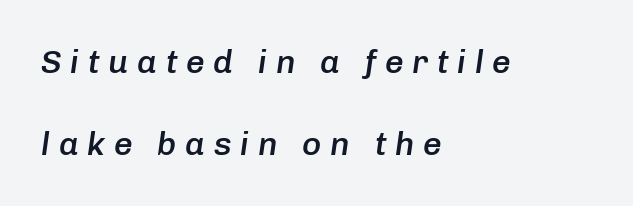
The image shows 33 px semibold type, italic (leaning right); set left-aligned, loose line spacing (2.49x), unusually wide letter spacing (+0.26 em), not underlined; low stroke contrast and a medium x-height.
